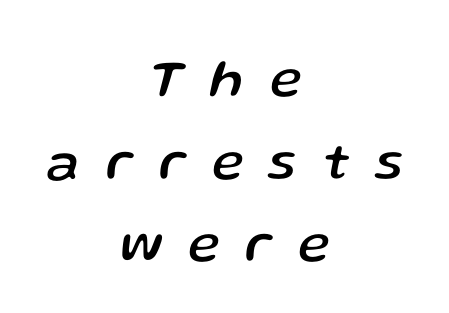
The image shows 54 px text type, italic (leaning right); set centered, normal line spacing (1.53x), unusually wide letter spacing (+0.49 em), not underlined; low stroke contrast and a medium x-height.
